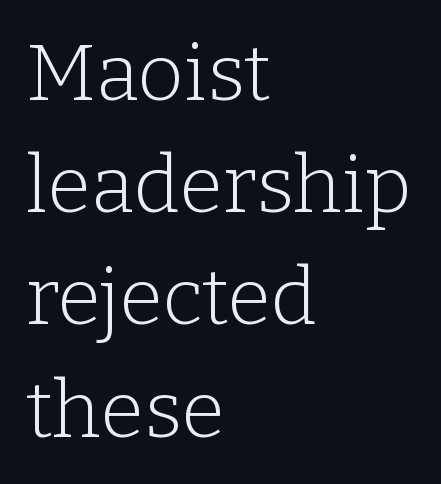
Q: Is the text bold? A: No.
Q: Is the text italic (slanted)? A: No, it is upright.
Q: Is the typeface a serif or a sans-serif typeface? A: Serif.
Q: Is the text underlined? A: No.
Q: How is the paragraph aligned? A: Left-aligned.
Q: Is the spacing between letters normal or unusually wide? A: Normal.
Q: Is the spacing between lines tight, normal or loose? A: Normal.
Q: Width (condensed, normal, or wide)? A: Normal.
Q: Stroke contrast? A: Low.
Q: x-height? A: Medium.
Q: Monospaced? A: No.
